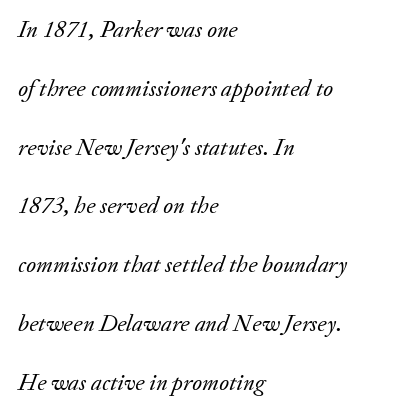
The text block is weighted toward the left margin, trailing off unevenly rightward. Anything drawn beneath the words? Only blank space. Standard letterfit; no display-style spreading of the glyphs. Ink coverage per letter is moderate at most.
